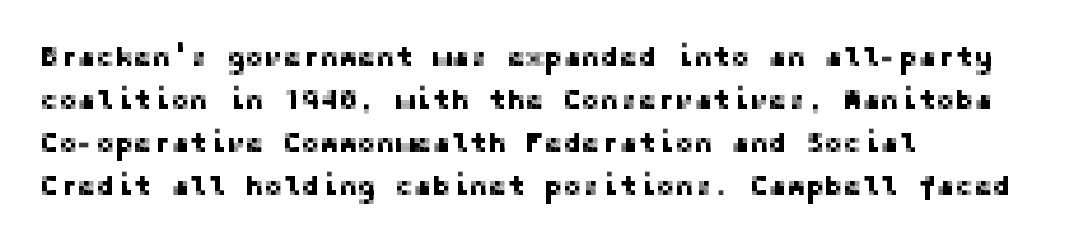
The characters display no serif detailing; their extremities are plain. Quick note: not italic, upright. This block has exactly the height ordinary leading produces. No word sits above an underline. The gaps between neighbouring characters are ordinary and unremarkable.
